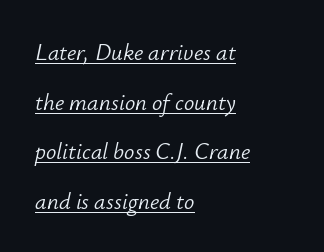
Q: Is the text bold? A: No.
Q: Is the text italic (slanted)? A: Yes, it leans right by about 12 degrees.
Q: Is the text underlined? A: Yes.
Q: How is the paragraph aligned? A: Left-aligned.
Q: Is the spacing between letters normal or unusually wide? A: Normal.
Q: Is the spacing between lines tight, normal or loose? A: Loose.
